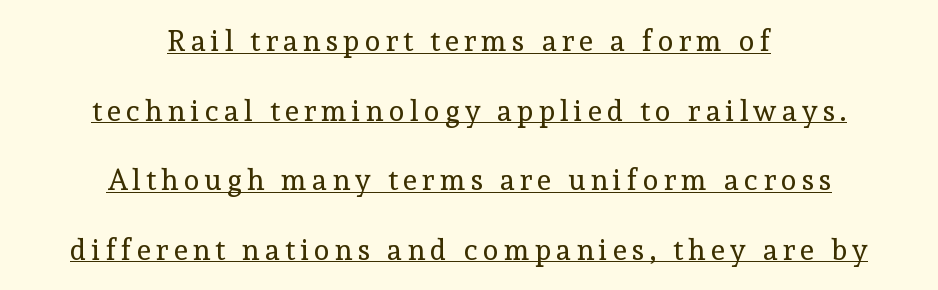
{"serif": "yes", "italic": "no", "bold": "no", "weight": "regular", "width": "normal", "x_height": "medium", "monospaced": "no", "underline": "yes", "align": "center", "line_spacing": "loose", "line_spacing_ratio": 2.4, "glyph_px": 29}
